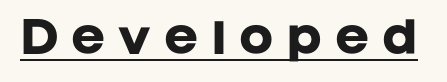
{"serif": "no", "italic": "no", "bold": "yes", "weight": "heavy", "width": "normal", "stroke_contrast": "low", "x_height": "large", "monospaced": "no", "underline": "yes", "letter_spacing": "wide", "letter_spacing_em": 0.31, "glyph_px": 41}
